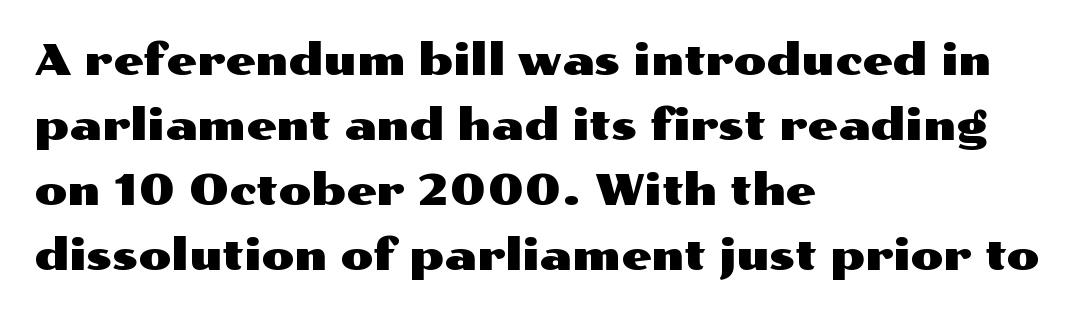
{"serif": "no", "italic": "no", "width": "wide", "stroke_contrast": "medium", "x_height": "medium", "monospaced": "no", "underline": "no", "align": "left", "line_spacing": "normal", "line_spacing_ratio": 1.51, "letter_spacing": "normal", "letter_spacing_em": 0.0, "glyph_px": 43}
